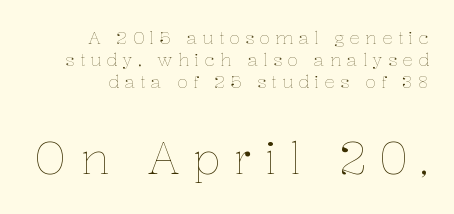
The image shows 45 px thin type, upright; set right-aligned, line spacing 1.21x, unusually wide letter spacing (+0.28 em), not underlined; the second (bottom) block is 2.5x larger; low stroke contrast and a medium x-height.
